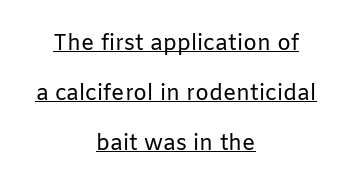
Q: Is the text bold? A: No.
Q: Is the text italic (slanted)? A: No, it is upright.
Q: Is the text underlined? A: Yes.
Q: How is the paragraph aligned? A: Centered.
Q: Is the spacing between letters normal or unusually wide? A: Normal.
Q: Is the spacing between lines tight, normal or loose? A: Loose.
